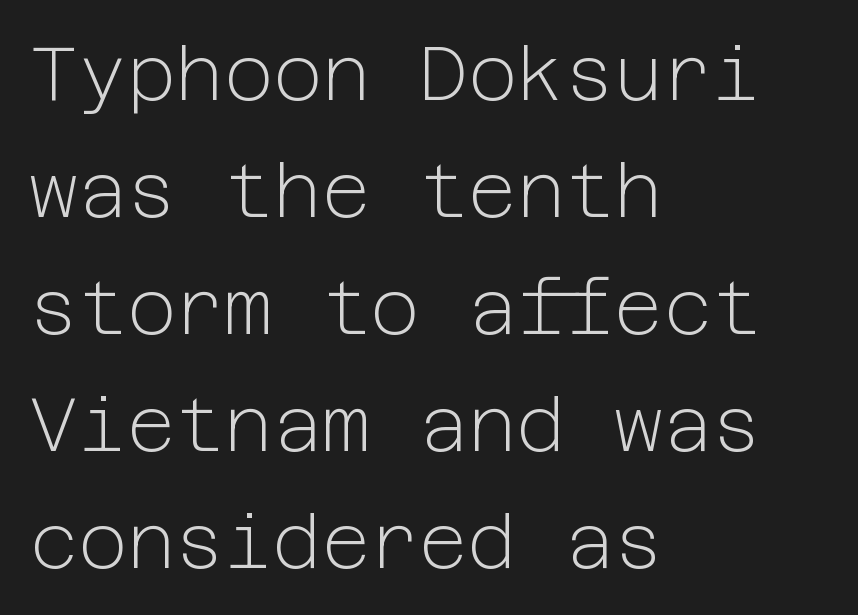
Q: Is the text bold? A: No.
Q: Is the text italic (slanted)? A: No, it is upright.
Q: Is the typeface a serif or a sans-serif typeface? A: Sans-serif.
Q: Is the text underlined? A: No.
Q: How is the paragraph aligned? A: Left-aligned.
Q: Is the spacing between letters normal or unusually wide? A: Normal.
Q: Is the spacing between lines tight, normal or loose? A: Normal.
Q: Width (condensed, normal, or wide)? A: Normal.
Q: Stroke contrast? A: Low.
Q: x-height? A: Medium.
